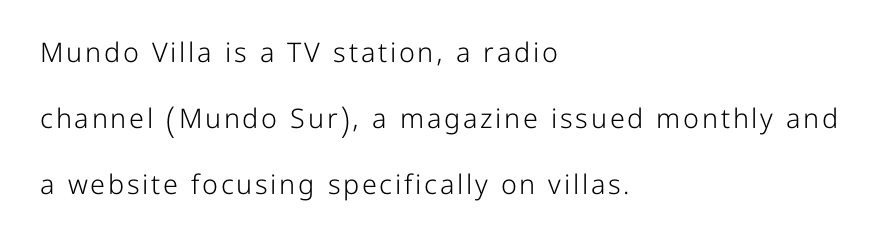
Q: Is the text bold? A: No.
Q: Is the text italic (slanted)? A: No, it is upright.
Q: Is the text underlined? A: No.
Q: How is the paragraph aligned? A: Left-aligned.
Q: Is the spacing between lines tight, normal or loose? A: Loose.
